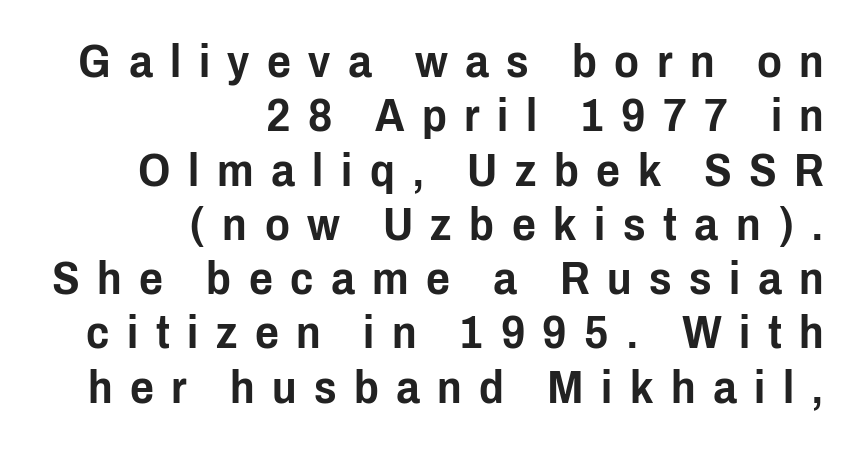
The image shows 46 px condensed sans-serif type, upright; set right-aligned, line spacing 1.18x, unusually wide letter spacing (+0.38 em), not underlined; low stroke contrast and a medium x-height.
